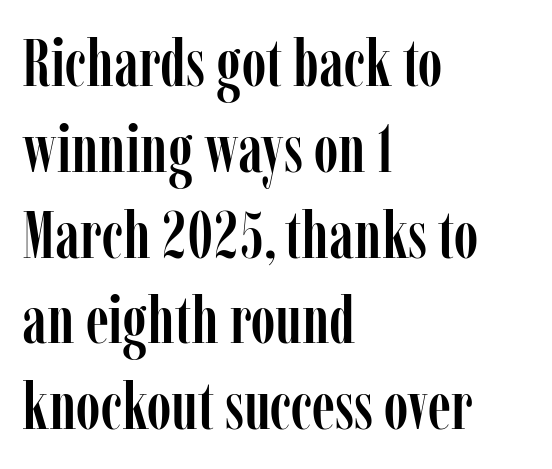
The image shows 67 px condensed serif type, upright; set left-aligned, normal line spacing (1.28x), normal letter spacing, not underlined; low stroke contrast and a medium x-height.
